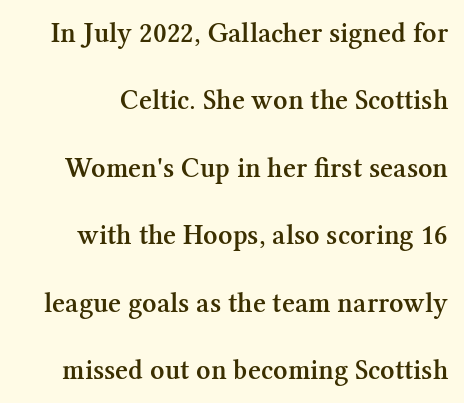
The image shows 28 px semibold serif type, upright; set loose line spacing (2.41x), normal letter spacing, not underlined; medium stroke contrast and a medium x-height.
